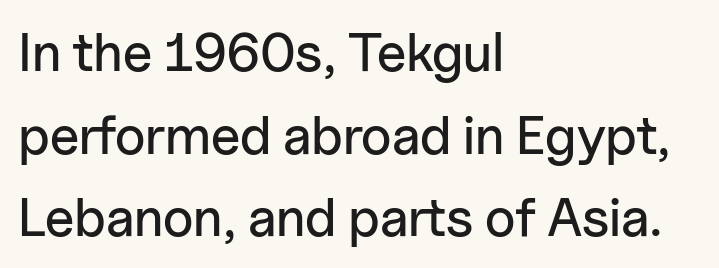
The image shows 54 px sans-serif type, upright; set left-aligned, normal line spacing (1.53x), normal letter spacing, not underlined; low stroke contrast and a medium x-height.
